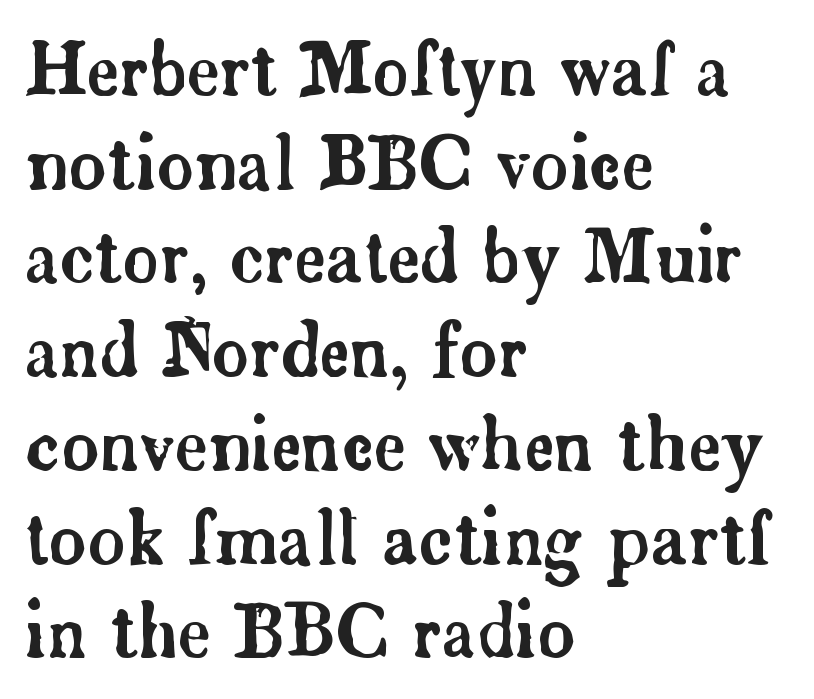
Q: Is the text italic (slanted)? A: No, it is upright.
Q: Is the typeface a serif or a sans-serif typeface? A: Serif.
Q: Is the text underlined? A: No.
Q: How is the paragraph aligned? A: Left-aligned.
Q: Is the spacing between letters normal or unusually wide? A: Normal.
Q: Is the spacing between lines tight, normal or loose? A: Normal.
Q: Width (condensed, normal, or wide)? A: Normal.
Q: Stroke contrast? A: Low.
Q: x-height? A: Small.
Q: Monospaced? A: No.
